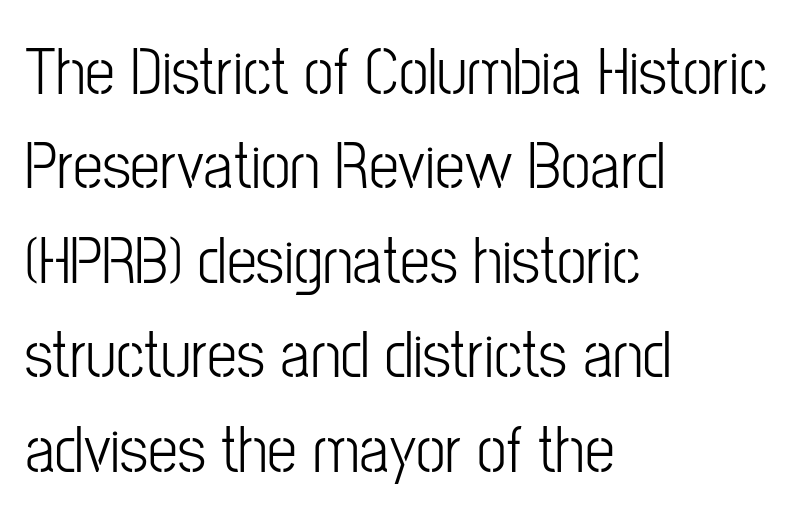
The characters are drawn with everyday or finer stroke widths. These lines sit exactly where default settings would place them. The rendering shows plain stroke endings on the letterforms — a sans-serif design. Posture: vertical. A typesetter would call this proportional, since set widths differ per character.
